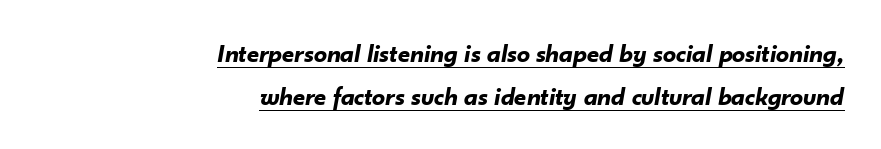
Heavy-handed strokes throughout: this text is bold. What decoration does the sample have? An underline. A normal amount of white space separates one row of letters from the next. This sample uses plain, unmodified letter spacing.
